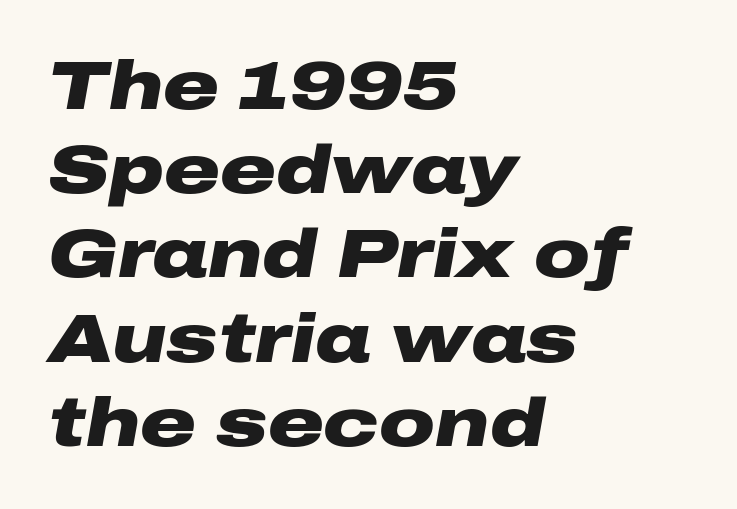
Q: Is the text bold? A: Yes.
Q: Is the text italic (slanted)? A: Yes, it leans right by about 10 degrees.
Q: Is the text underlined? A: No.
Q: How is the paragraph aligned? A: Left-aligned.
Q: Is the spacing between letters normal or unusually wide? A: Normal.
Q: Width (condensed, normal, or wide)? A: Wide.
Q: Stroke contrast? A: Low.
Q: x-height? A: Medium.
Q: Monospaced? A: No.
